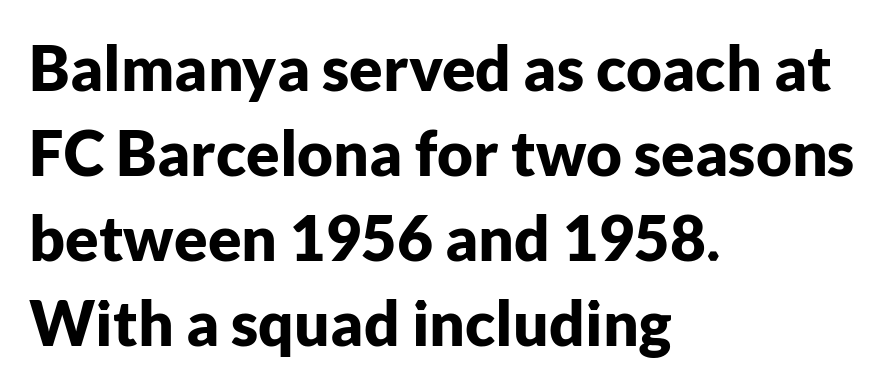
{"serif": "no", "italic": "no", "bold": "yes", "weight": "bold", "width": "normal", "stroke_contrast": "low", "x_height": "medium", "monospaced": "no", "underline": "no", "align": "left", "line_spacing": "normal", "line_spacing_ratio": 1.37, "letter_spacing": "normal", "letter_spacing_em": 0.0, "glyph_px": 62}
